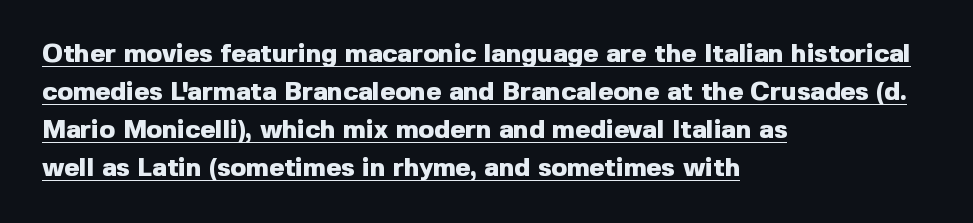
{"italic": "no", "bold": "yes", "underline": "yes", "align": "left", "line_spacing": "normal", "line_spacing_ratio": 1.46, "letter_spacing": "normal", "letter_spacing_em": 0.0, "glyph_px": 26}
